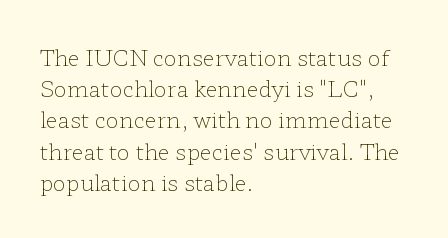
The image shows 22 px text type, upright; set left-aligned, normal line spacing (1.42x), normal letter spacing, not underlined.
